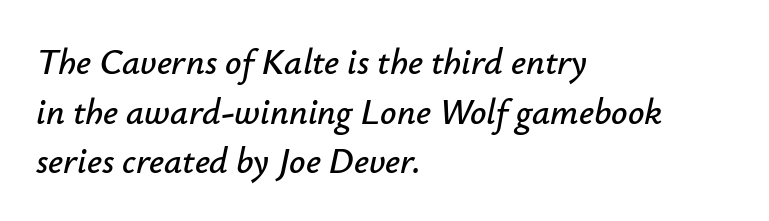
Q: Is the text italic (slanted)? A: Yes, it leans right by about 12 degrees.
Q: Is the text underlined? A: No.
Q: How is the paragraph aligned? A: Left-aligned.
Q: Is the spacing between letters normal or unusually wide? A: Normal.
Q: Is the spacing between lines tight, normal or loose? A: Normal.
Q: Width (condensed, normal, or wide)? A: Normal.
Q: Stroke contrast? A: Low.
Q: x-height? A: Small.
Q: Monospaced? A: No.
